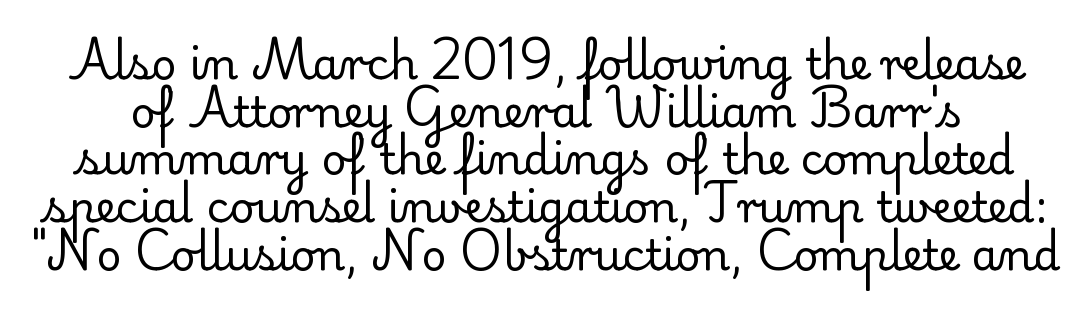
Q: Is the text bold? A: No.
Q: Is the text italic (slanted)? A: No, it is upright.
Q: Is the typeface a serif or a sans-serif typeface? A: Serif.
Q: Is the text underlined? A: No.
Q: Is the spacing between letters normal or unusually wide? A: Normal.
Q: Is the spacing between lines tight, normal or loose? A: Tight.
Q: Width (condensed, normal, or wide)? A: Normal.
Q: Stroke contrast? A: Low.
Q: x-height? A: Small.
Q: Monospaced? A: No.
